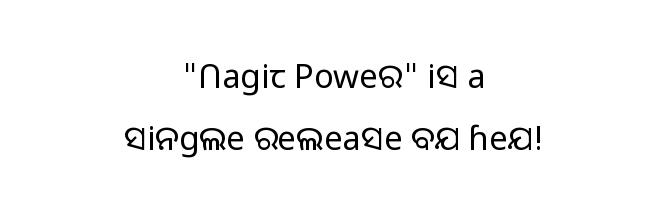
{"serif": "no", "italic": "no", "bold": "no", "weight": "light", "width": "normal", "stroke_contrast": "low", "x_height": "medium", "monospaced": "no", "underline": "no", "align": "center", "line_spacing_ratio": 1.89, "letter_spacing": "normal", "letter_spacing_em": 0.0, "glyph_px": 33}
